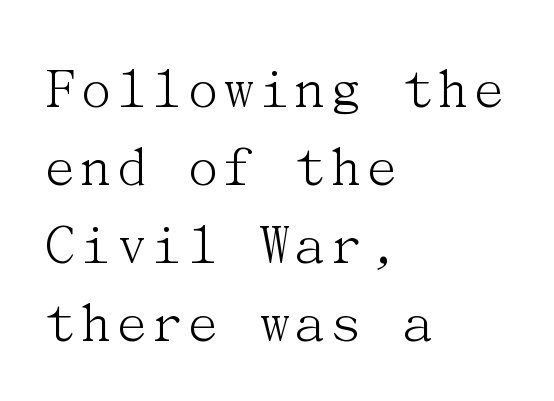
Q: Is the text bold? A: No.
Q: Is the text italic (slanted)? A: No, it is upright.
Q: Is the typeface a serif or a sans-serif typeface? A: Serif.
Q: Is the text underlined? A: No.
Q: How is the paragraph aligned? A: Left-aligned.
Q: Is the spacing between letters normal or unusually wide? A: Normal.
Q: Is the spacing between lines tight, normal or loose? A: Normal.
Q: Width (condensed, normal, or wide)? A: Normal.
Q: Stroke contrast? A: Medium.
Q: x-height? A: Medium.
